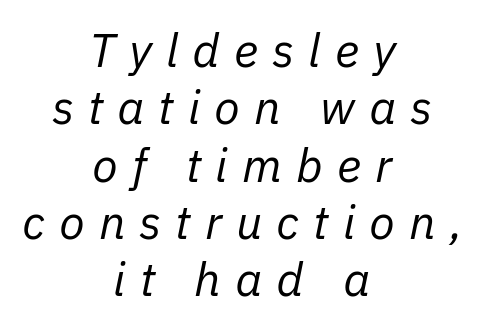
The image shows 47 px regular-weight type, italic (leaning right); set centered, line spacing 1.22x, unusually wide letter spacing (+0.3 em), not underlined; low stroke contrast and a medium x-height.
